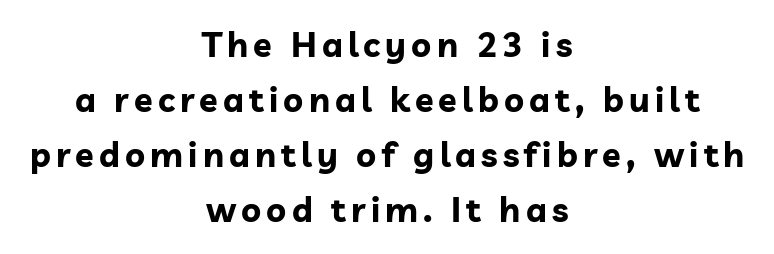
The image shows 34 px bold sans-serif type, upright; set centered, normal line spacing (1.62x), not underlined; low stroke contrast and a medium x-height.
